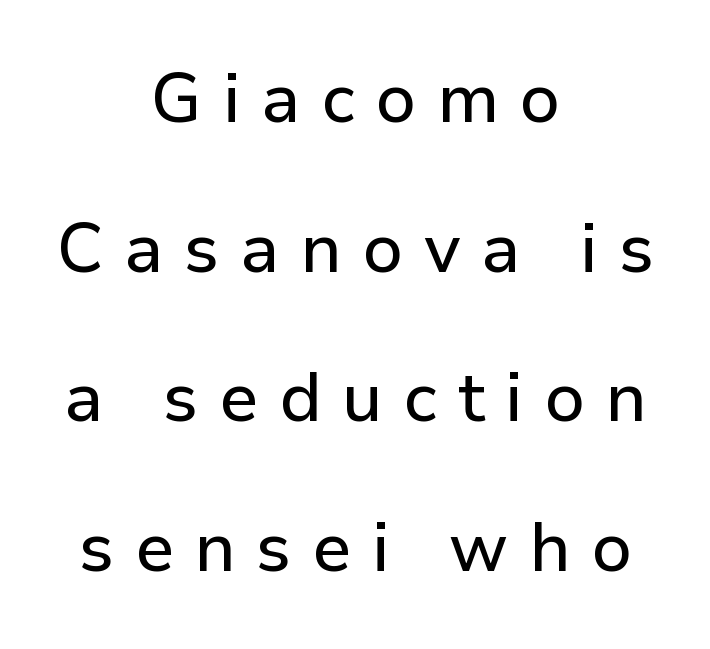
The image shows 69 px sans-serif type, upright; set centered, loose line spacing (2.17x), unusually wide letter spacing (+0.3 em), not underlined; low stroke contrast and a medium x-height.
